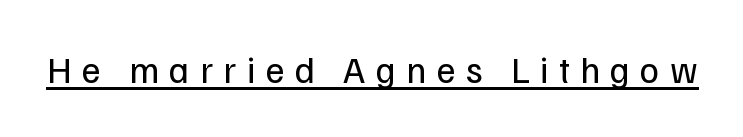
Q: Is the text bold? A: No.
Q: Is the text italic (slanted)? A: No, it is upright.
Q: Is the typeface a serif or a sans-serif typeface? A: Sans-serif.
Q: Is the text underlined? A: Yes.
Q: Is the spacing between letters normal or unusually wide? A: Unusually wide.
Q: Width (condensed, normal, or wide)? A: Normal.
Q: Stroke contrast? A: Low.
Q: x-height? A: Medium.
Q: Monospaced? A: No.
